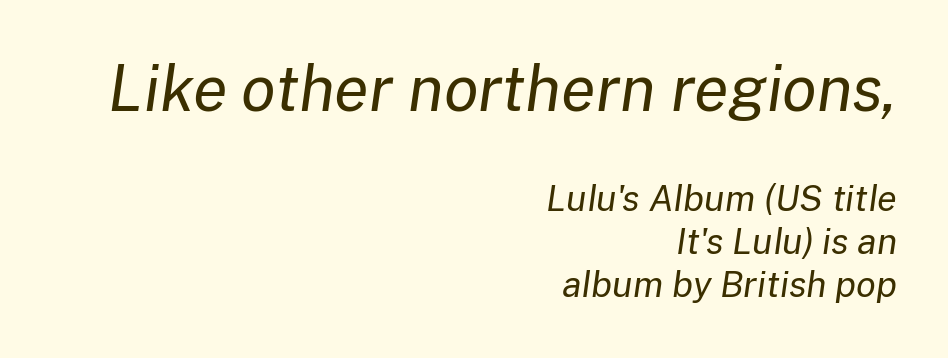
The image shows 63 px regular-weight type, italic (leaning right); set right-aligned, line spacing 1.19x, normal letter spacing, not underlined; the first (top) block is 1.75x larger; low stroke contrast and a medium x-height.
